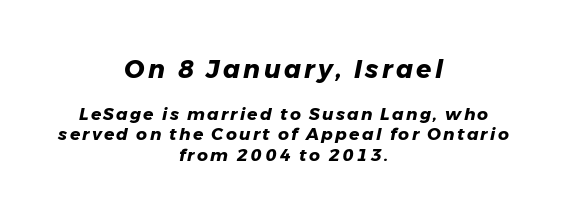
The image shows 25 px bold type, italic (leaning right); set centered, line spacing 1.2x, not underlined; the first (top) block is 1.47x larger.
